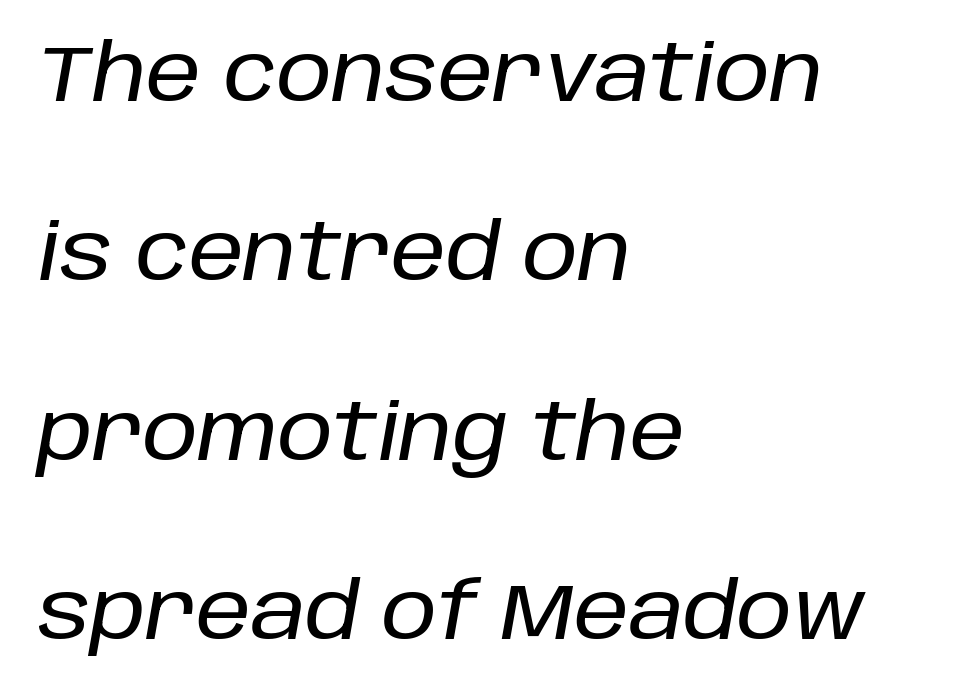
{"italic": "yes", "lean": "right", "slant_degrees": 10, "width": "normal", "stroke_contrast": "low", "x_height": "large", "monospaced": "no", "underline": "no", "align": "left", "line_spacing": "loose", "line_spacing_ratio": 2.27, "letter_spacing": "normal", "letter_spacing_em": 0.0, "glyph_px": 79}
